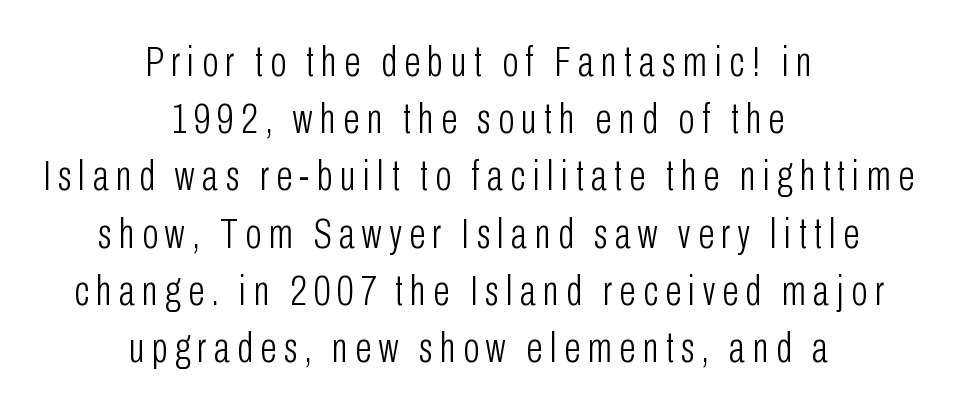
Q: Is the text bold? A: No.
Q: Is the text italic (slanted)? A: No, it is upright.
Q: Is the typeface a serif or a sans-serif typeface? A: Sans-serif.
Q: Is the text underlined? A: No.
Q: How is the paragraph aligned? A: Centered.
Q: Is the spacing between lines tight, normal or loose? A: Normal.
Q: Width (condensed, normal, or wide)? A: Condensed.
Q: Stroke contrast? A: Low.
Q: x-height? A: Medium.
Q: Monospaced? A: No.
